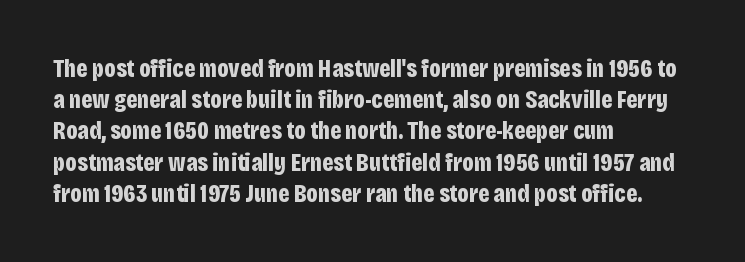
The image shows 25 px bold type, upright; set left-aligned, normal line spacing (1.25x), normal letter spacing, not underlined.
